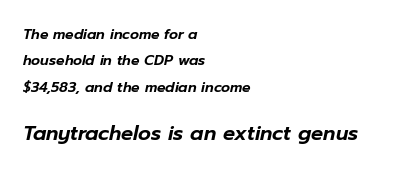
The paragraph has a hard left edge and a soft right edge. The passage shown is not underscored anywhere. The glyphs look as if they've been sheared to an angle. Between these two stacked blocks, the lower one wins on size. Look at the tracking — it's just the regular setting, nothing added.
